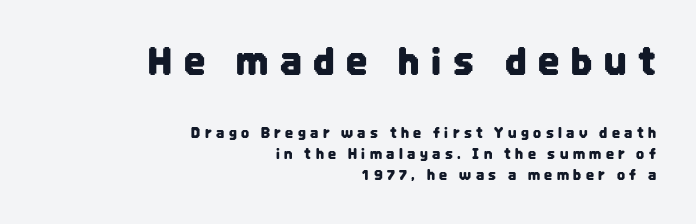
{"serif": "no", "italic": "no", "width": "condensed", "stroke_contrast": "low", "x_height": "large", "monospaced": "no", "underline": "no", "align": "right", "line_spacing": "normal", "line_spacing_ratio": 1.5, "letter_spacing": "wide", "letter_spacing_em": 0.32, "larger_block": "first", "size_ratio": 2.64, "glyph_px": 37}
